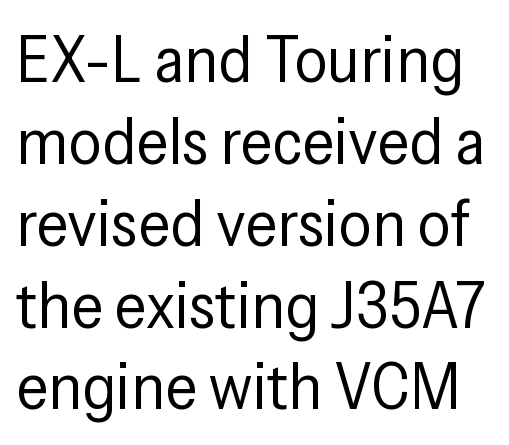
Q: Is the text bold? A: No.
Q: Is the text italic (slanted)? A: No, it is upright.
Q: Is the typeface a serif or a sans-serif typeface? A: Sans-serif.
Q: Is the text underlined? A: No.
Q: Is the spacing between letters normal or unusually wide? A: Normal.
Q: Width (condensed, normal, or wide)? A: Condensed.
Q: Stroke contrast? A: Low.
Q: x-height? A: Medium.
Q: Monospaced? A: No.
